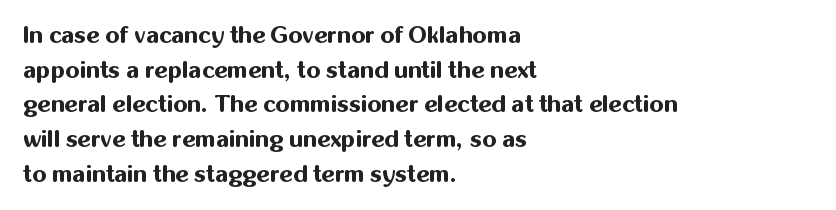
{"italic": "no", "bold": "yes", "underline": "no", "align": "left", "line_spacing": "normal", "line_spacing_ratio": 1.51, "letter_spacing": "normal", "letter_spacing_em": 0.0, "glyph_px": 23}
